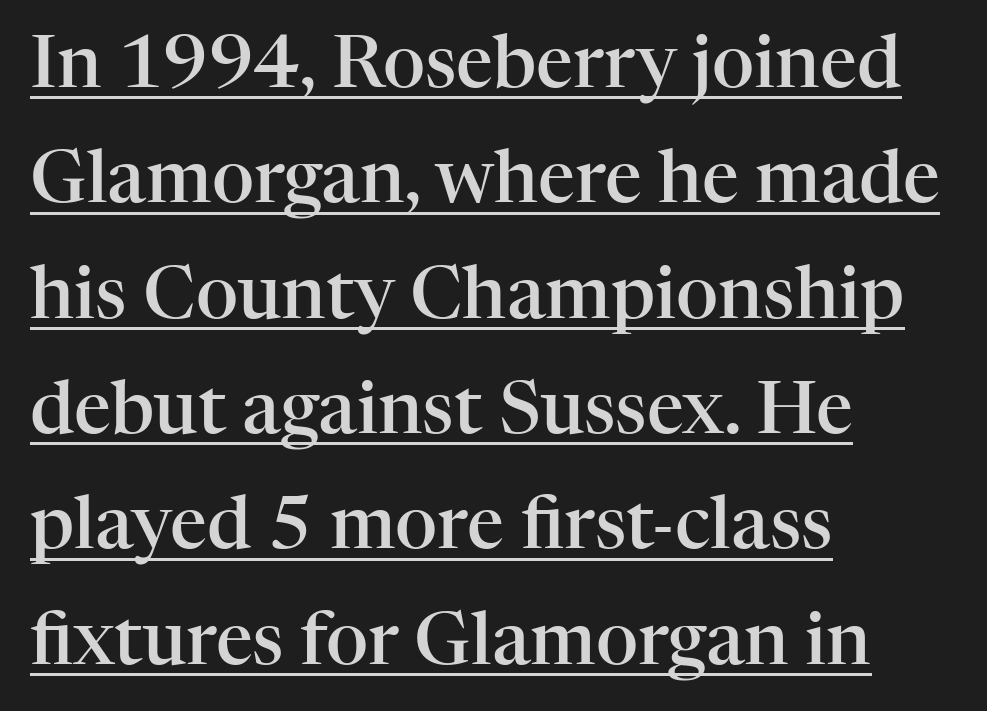
The compositor pushed each line to the left boundary. Do the characters align in a grid? No, the font is proportional. Weight check: semibold — heavier than regular, not quite bold. Between one letter and the next there's only the usual sliver of space.
